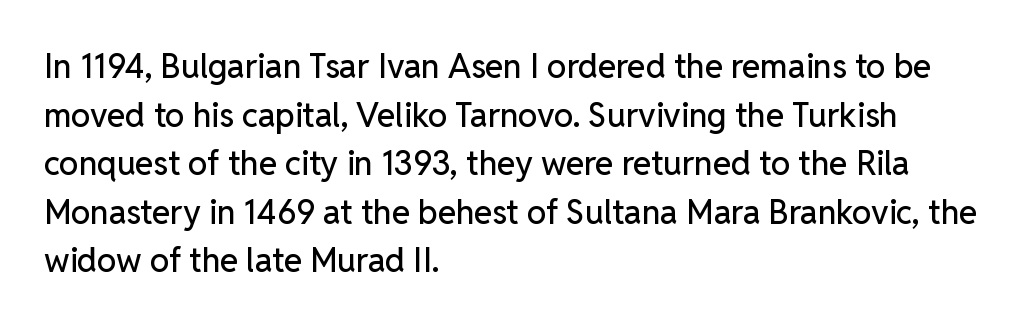
{"serif": "no", "italic": "no", "width": "normal", "stroke_contrast": "low", "x_height": "medium", "monospaced": "no", "underline": "no", "align": "left", "line_spacing": "normal", "line_spacing_ratio": 1.47, "letter_spacing": "normal", "letter_spacing_em": 0.0, "glyph_px": 33}
